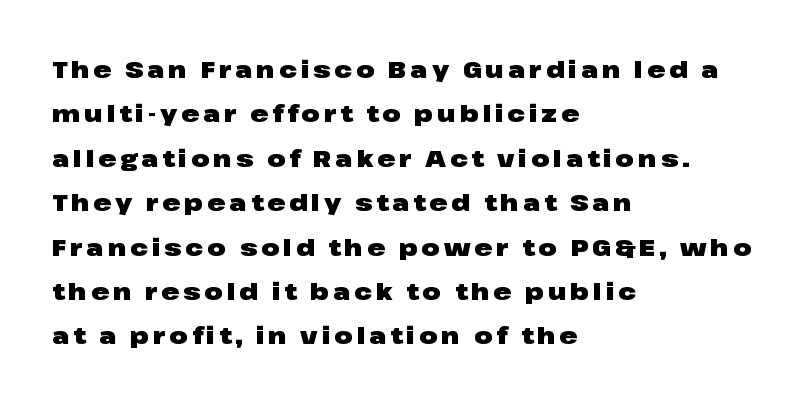
Q: Is the text bold? A: Yes.
Q: Is the text italic (slanted)? A: No, it is upright.
Q: Is the text underlined? A: No.
Q: How is the paragraph aligned? A: Left-aligned.
